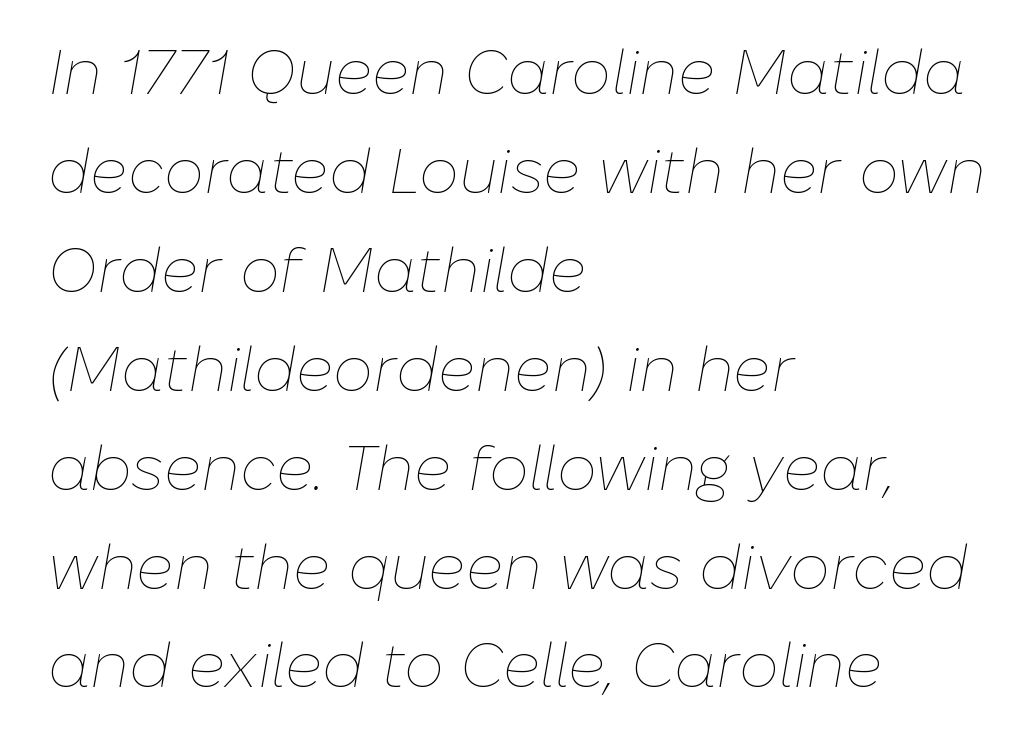
Would a proofreader flag this as italicized? Yes. The baseline area is clear. Varying glyph widths throughout — classic text-font behaviour. Bold? No — there's no thickening of the strokes. The setting favours the left margin, as ordinary paragraphs usually do.
